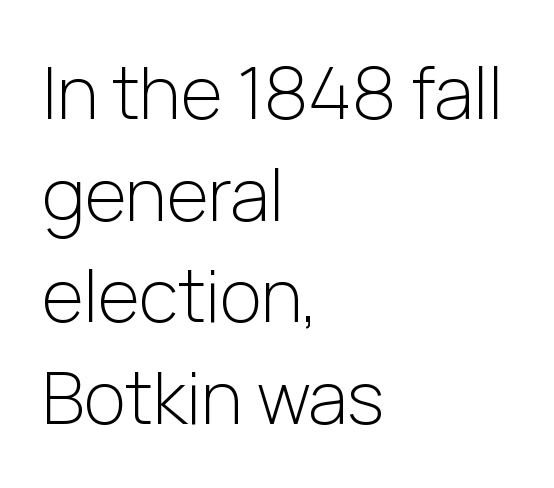
The image shows 72 px light sans-serif type, upright; set left-aligned, normal line spacing (1.41x), normal letter spacing, not underlined; low stroke contrast and a medium x-height.
